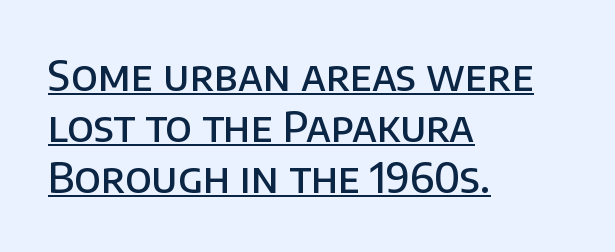
{"serif": "no", "italic": "no", "bold": "semi", "weight": "semibold", "width": "normal", "stroke_contrast": "low", "x_height": "large", "monospaced": "no", "underline": "yes", "align": "left", "line_spacing": "normal", "line_spacing_ratio": 1.25, "letter_spacing": "normal", "letter_spacing_em": 0.0, "glyph_px": 41}
